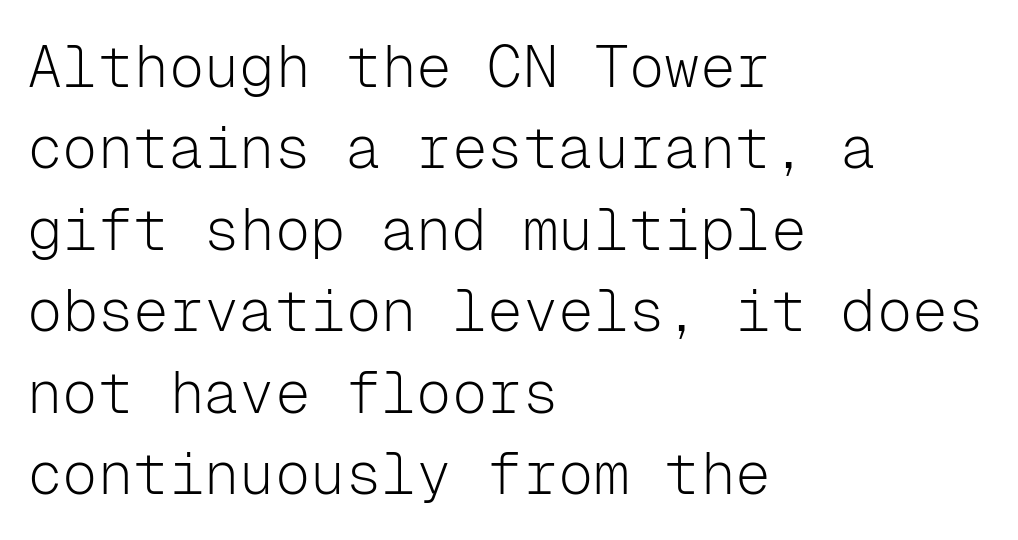
Q: Is the text bold? A: No.
Q: Is the text italic (slanted)? A: No, it is upright.
Q: Is the typeface a serif or a sans-serif typeface? A: Sans-serif.
Q: Is the text underlined? A: No.
Q: How is the paragraph aligned? A: Left-aligned.
Q: Is the spacing between letters normal or unusually wide? A: Normal.
Q: Is the spacing between lines tight, normal or loose? A: Normal.
Q: Width (condensed, normal, or wide)? A: Normal.
Q: Stroke contrast? A: Low.
Q: x-height? A: Medium.
Q: Monospaced? A: Yes.
